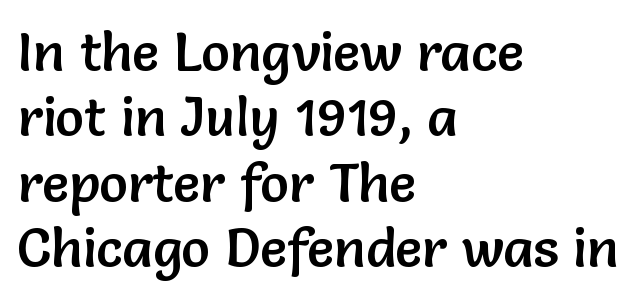
Q: Is the text italic (slanted)? A: No, it is upright.
Q: Is the typeface a serif or a sans-serif typeface? A: Sans-serif.
Q: Is the text underlined? A: No.
Q: How is the paragraph aligned? A: Left-aligned.
Q: Is the spacing between letters normal or unusually wide? A: Normal.
Q: Width (condensed, normal, or wide)? A: Normal.
Q: Stroke contrast? A: Low.
Q: x-height? A: Medium.
Q: Monospaced? A: No.
